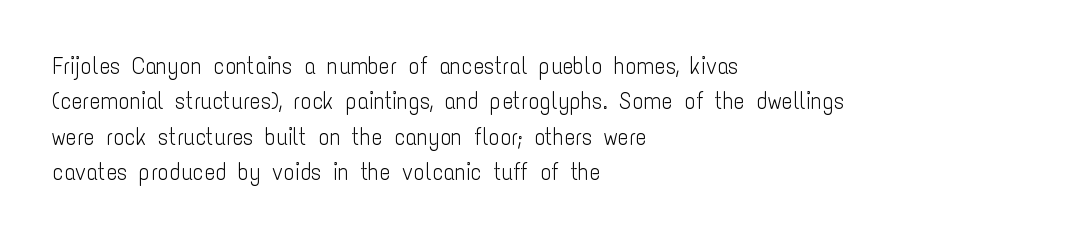
The face looks like a standard text weight, possibly lighter. Vertical strokes here are truly vertical. These lines keep a tight, regular rhythm from letter to letter. Leading matches the norm, producing a regular column. Left-aligned paragraph, ragged on the right. The space directly below the letters is spotless.
